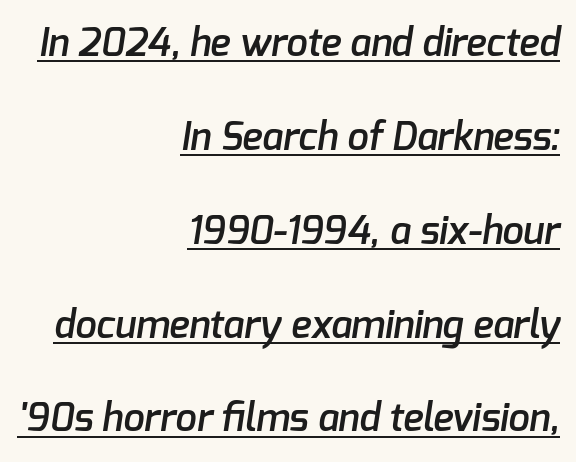
{"serif": "no", "bold": "semi", "weight": "semibold", "width": "normal", "stroke_contrast": "low", "x_height": "medium", "monospaced": "no", "underline": "yes", "align": "right", "line_spacing": "loose", "line_spacing_ratio": 2.47, "letter_spacing": "normal", "letter_spacing_em": 0.0, "glyph_px": 38}
